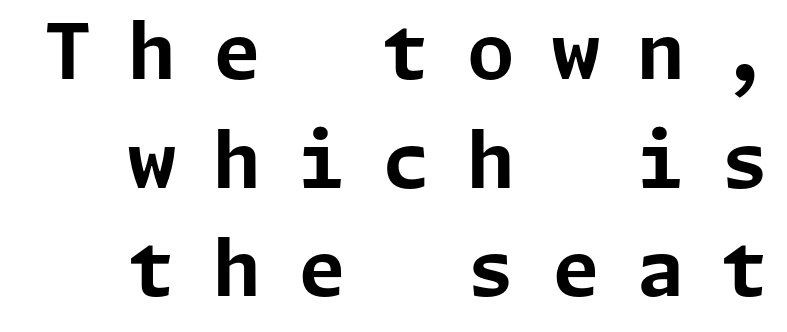
{"serif": "no", "italic": "no", "bold": "yes", "weight": "bold", "width": "normal", "stroke_contrast": "low", "x_height": "medium", "underline": "no", "line_spacing": "normal", "line_spacing_ratio": 1.41, "letter_spacing": "wide", "letter_spacing_em": 0.48, "glyph_px": 77}
